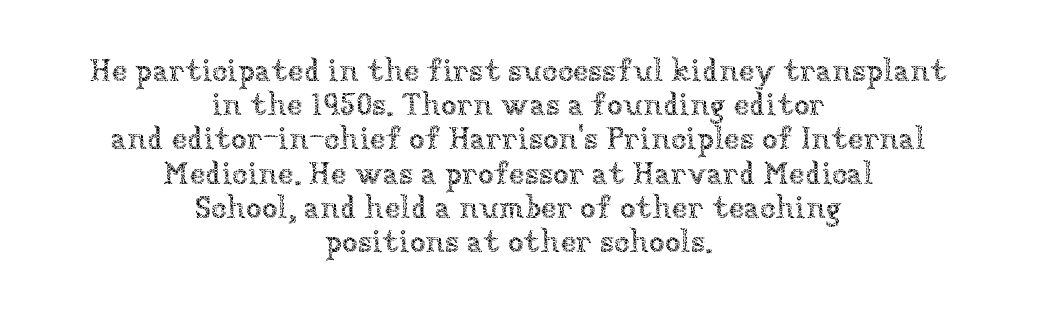
The image shows 32 px thin type, upright; set centered, tight line spacing (1.07x), normal letter spacing, not underlined; low stroke contrast and a medium x-height.
